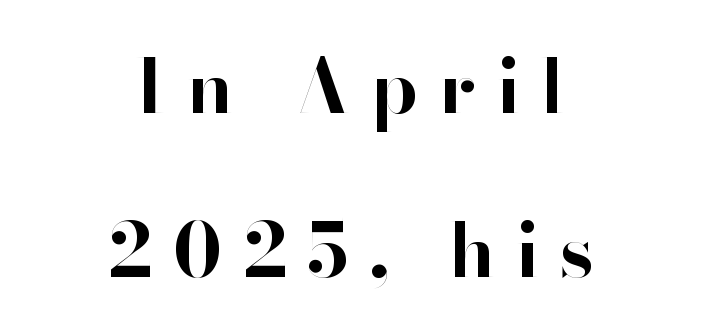
{"serif": "no", "italic": "no", "bold": "yes", "weight": "bold", "width": "normal", "stroke_contrast": "high", "x_height": "small", "monospaced": "no", "underline": "no", "align": "center", "line_spacing": "loose", "line_spacing_ratio": 2.19, "letter_spacing": "wide", "letter_spacing_em": 0.27, "glyph_px": 75}
